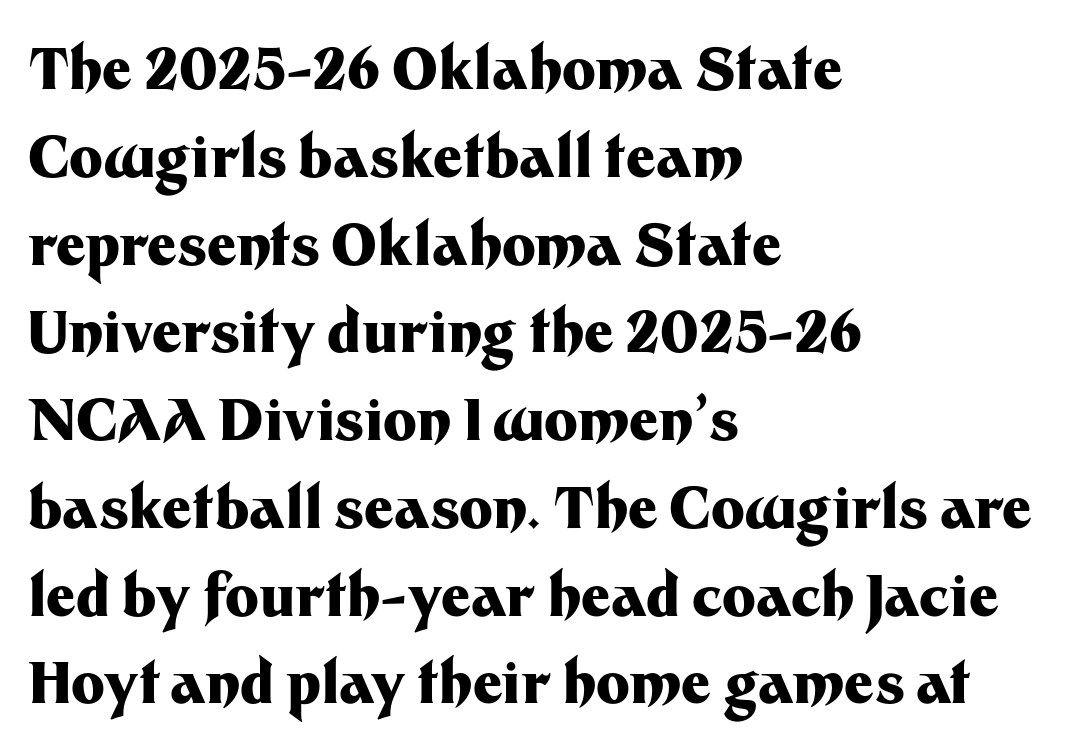
{"serif": "no", "italic": "no", "bold": "yes", "weight": "heavy", "width": "normal", "stroke_contrast": "medium", "x_height": "medium", "monospaced": "no", "underline": "no", "align": "left", "line_spacing": "normal", "line_spacing_ratio": 1.54, "letter_spacing": "normal", "letter_spacing_em": 0.0, "glyph_px": 57}
